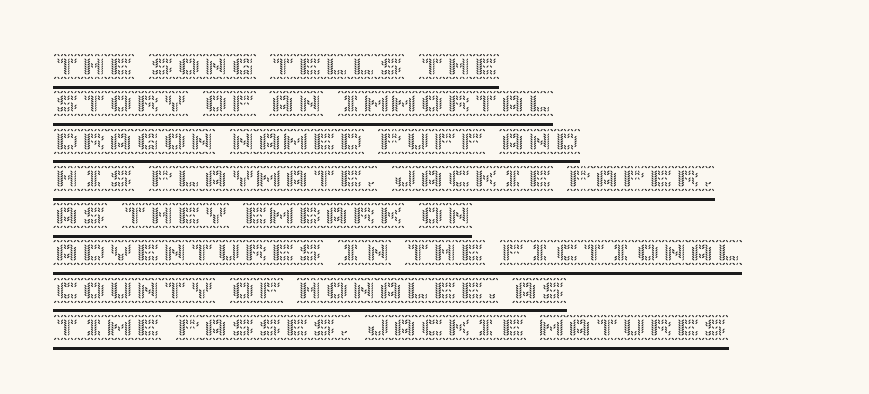
{"italic": "no", "underline": "yes", "align": "left", "line_spacing": "normal", "line_spacing_ratio": 1.38, "letter_spacing": "normal", "letter_spacing_em": 0.0, "glyph_px": 27}
